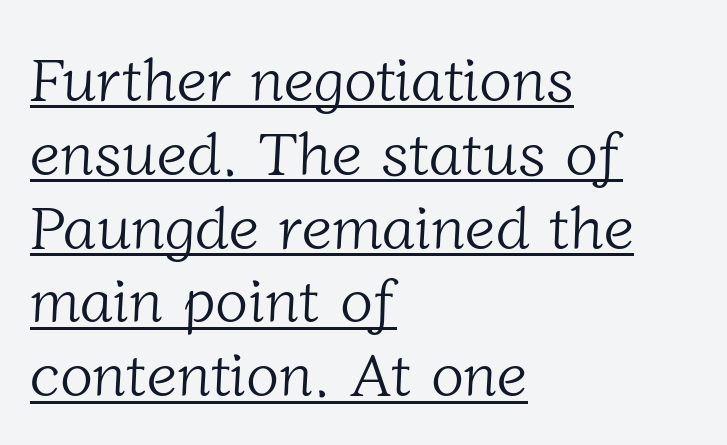
The image shows 61 px light serif type; set left-aligned, line spacing 1.21x, normal letter spacing, underlined; low stroke contrast and a medium x-height.
